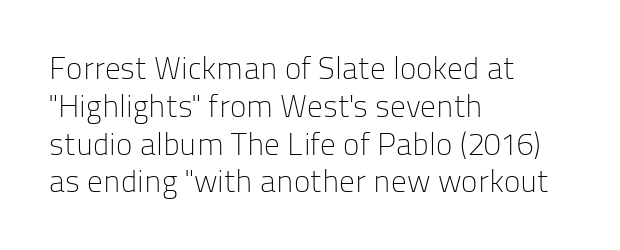
A quiet, ordinary-to-light weight characterises the typeface. The rendering shows plain stroke endings on the letterforms — a sans-serif design. No extra tracking has been applied to these lines. Letters rest on an invisible, unmarked baseline. The passage shown is typed in a proportional face where columns would drift. The lettering holds an erect, upright posture throughout.
